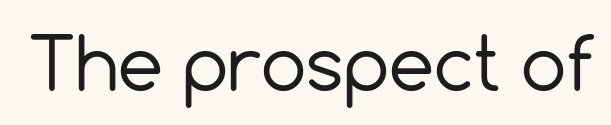
{"serif": "no", "italic": "no", "bold": "no", "weight": "regular", "width": "normal", "x_height": "medium", "monospaced": "no", "underline": "no", "letter_spacing": "normal", "letter_spacing_em": 0.0, "glyph_px": 72}
